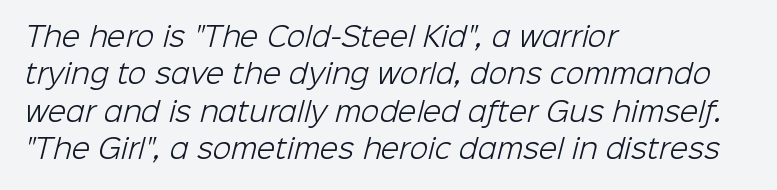
Q: Is the text bold? A: No.
Q: Is the text underlined? A: No.
Q: How is the paragraph aligned? A: Left-aligned.
Q: Is the spacing between letters normal or unusually wide? A: Normal.
Q: Is the spacing between lines tight, normal or loose? A: Normal.
